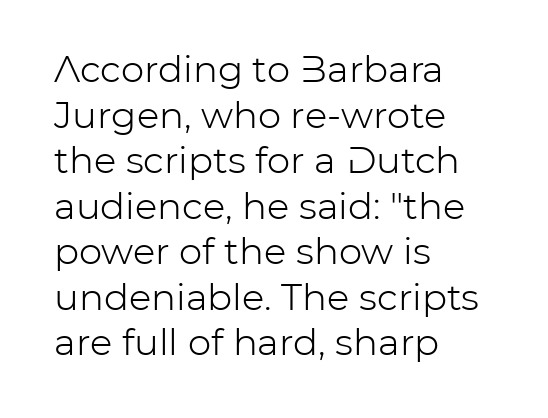
To sum up the face: it is a sans, with no serifs. A typesetter would call this proportional, since set widths differ per character. Caption: standard tracking, unaltered. Does the copy run flush right? No — it runs flush left.
